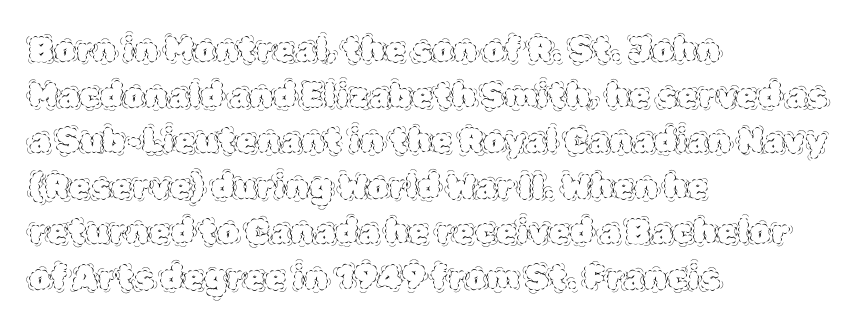
Nobody drew a line under any word here. Between one letter and the next there's only the usual sliver of space. Think of a printed novel: that variable character pitch is what you see here. Is the block centered? No — it sits flush against the left margin.
